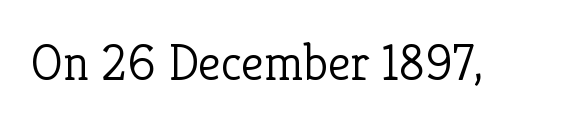
The face used here is proportionally spaced, like ordinary book or web type. Weight: in the light-to-regular range. The glyphs are unaccompanied by any horizontal stroke below them. In terms of letterform style, serifs are clearly present. This sample uses an upright cut, with every glyph sitting square on the baseline.
